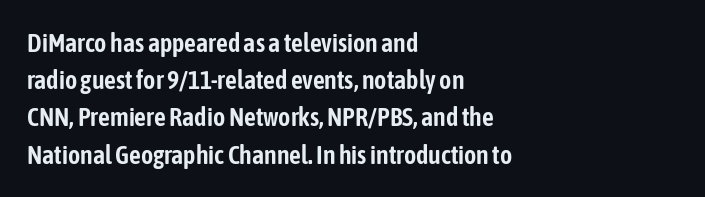
Q: Is the text italic (slanted)? A: No, it is upright.
Q: Is the text underlined? A: No.
Q: How is the paragraph aligned? A: Left-aligned.
Q: Is the spacing between letters normal or unusually wide? A: Normal.
Q: Is the spacing between lines tight, normal or loose? A: Normal.
